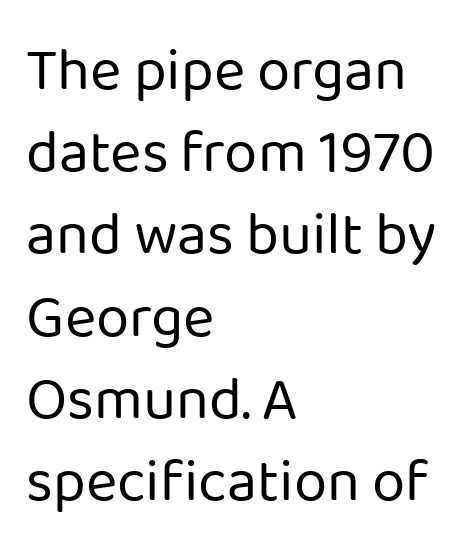
Line beginnings align vertically; line endings do not. I'd call this a sans setting — the letters go barefoot. Caption: face not bold, strokes unweighted. Character widths vary here, with narrow letters taking less room than wide ones.
